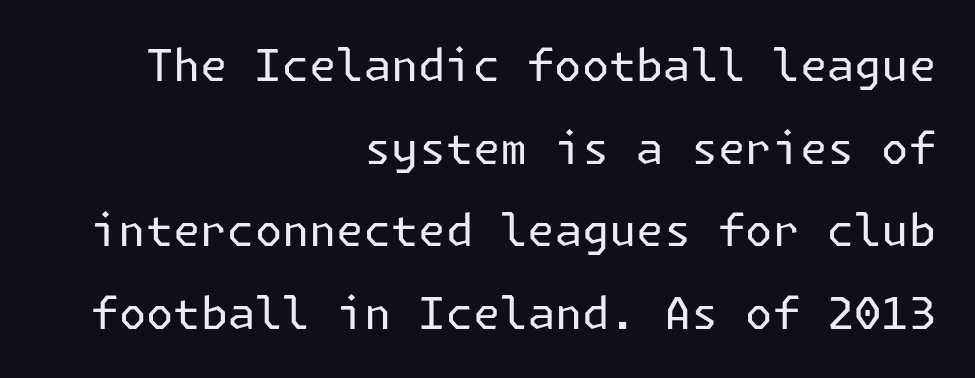
{"serif": "no", "italic": "no", "bold": "no", "weight": "regular", "width": "normal", "stroke_contrast": "low", "x_height": "medium", "underline": "no", "align": "right", "line_spacing_ratio": 1.88, "letter_spacing": "normal", "letter_spacing_em": 0.0, "glyph_px": 44}
